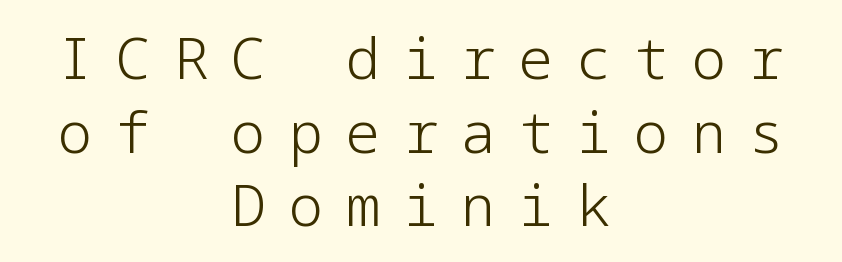
The image shows 57 px light sans-serif type, upright; set centered, normal line spacing (1.29x), unusually wide letter spacing (+0.41 em), not underlined; low stroke contrast and a medium x-height.
